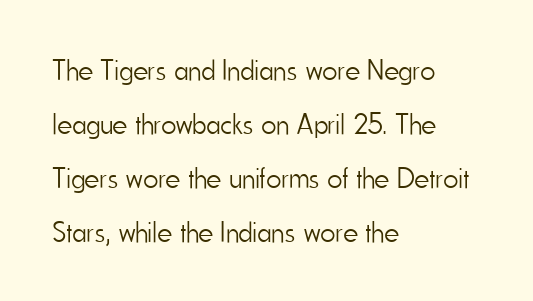
Q: Is the text bold? A: No.
Q: Is the text italic (slanted)? A: No, it is upright.
Q: Is the typeface a serif or a sans-serif typeface? A: Sans-serif.
Q: Is the text underlined? A: No.
Q: How is the paragraph aligned? A: Left-aligned.
Q: Is the spacing between letters normal or unusually wide? A: Normal.
Q: Width (condensed, normal, or wide)? A: Condensed.
Q: Stroke contrast? A: Low.
Q: x-height? A: Small.
Q: Monospaced? A: No.
